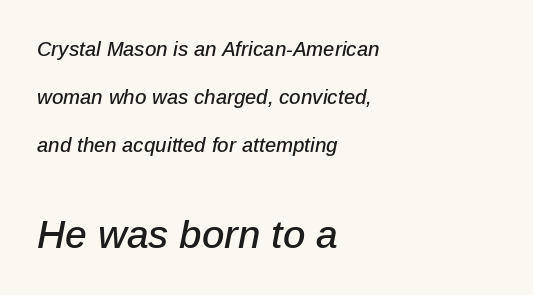
{"italic": "yes", "lean": "right", "slant_degrees": 12, "width": "normal", "stroke_contrast": "low", "x_height": "medium", "monospaced": "no", "underline": "no", "align": "left", "line_spacing": "loose", "line_spacing_ratio": 2.4, "letter_spacing": "normal", "letter_spacing_em": 0.0, "larger_block": "second", "size_ratio": 1.95, "glyph_px": 39}
